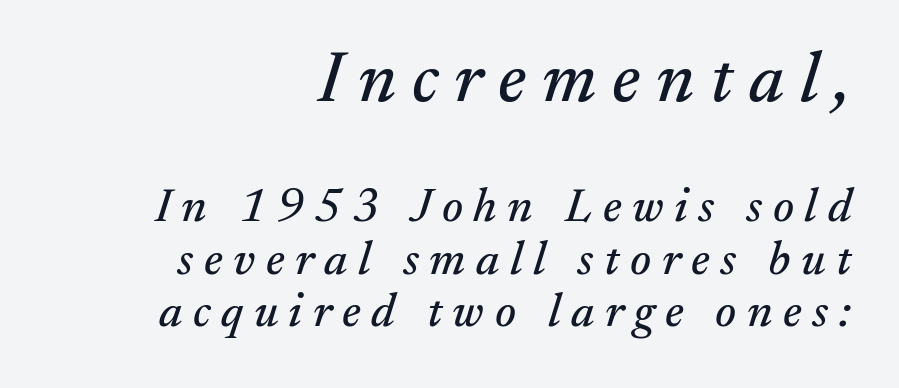
{"serif": "yes", "italic": "yes", "lean": "right", "slant_degrees": 17, "width": "normal", "stroke_contrast": "medium", "x_height": "small", "monospaced": "no", "underline": "no", "align": "right", "line_spacing": "tight", "line_spacing_ratio": 1.1, "letter_spacing": "wide", "letter_spacing_em": 0.22, "larger_block": "first", "size_ratio": 1.5, "glyph_px": 72}
